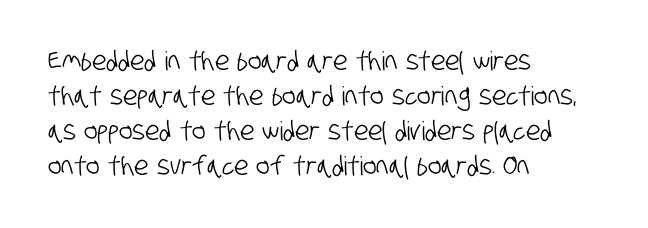
The image shows 26 px text type; set left-aligned, normal line spacing (1.34x), normal letter spacing, not underlined.
